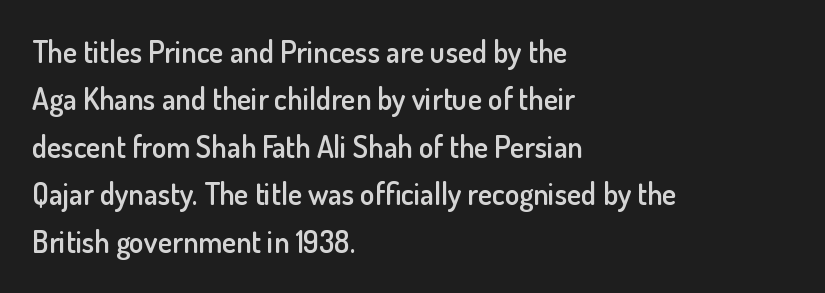
Q: Is the text bold? A: Semi-bold.
Q: Is the text italic (slanted)? A: No, it is upright.
Q: Is the typeface a serif or a sans-serif typeface? A: Sans-serif.
Q: Is the text underlined? A: No.
Q: How is the paragraph aligned? A: Left-aligned.
Q: Is the spacing between letters normal or unusually wide? A: Normal.
Q: Is the spacing between lines tight, normal or loose? A: Normal.
Q: Width (condensed, normal, or wide)? A: Normal.
Q: Stroke contrast? A: Low.
Q: x-height? A: Small.
Q: Monospaced? A: No.
